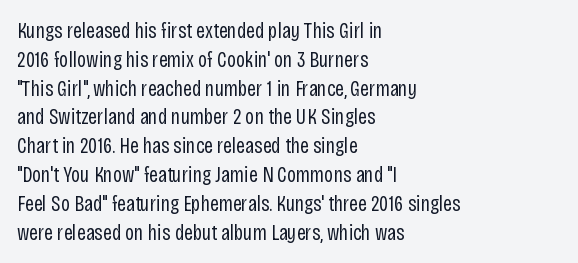
The image shows 22 px text type, upright; set left-aligned, normal line spacing (1.31x), normal letter spacing, not underlined.
